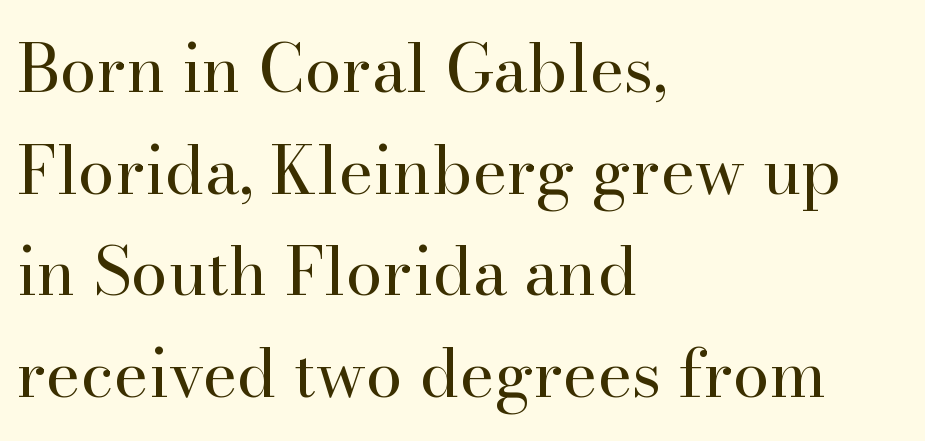
{"serif": "yes", "italic": "no", "bold": "no", "weight": "regular", "width": "normal", "stroke_contrast": "high", "x_height": "small", "monospaced": "no", "underline": "no", "align": "left", "line_spacing": "normal", "line_spacing_ratio": 1.54, "letter_spacing": "normal", "letter_spacing_em": 0.0, "glyph_px": 66}
